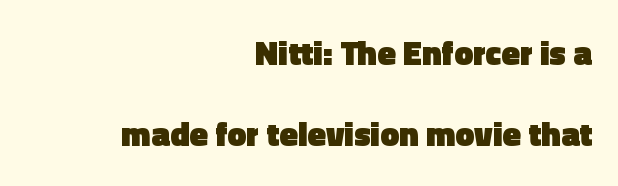
{"serif": "no", "italic": "no", "bold": "yes", "weight": "heavy", "width": "normal", "x_height": "medium", "monospaced": "no", "underline": "no", "align": "right", "line_spacing": "loose", "line_spacing_ratio": 2.37, "letter_spacing": "normal", "letter_spacing_em": 0.0, "glyph_px": 34}
